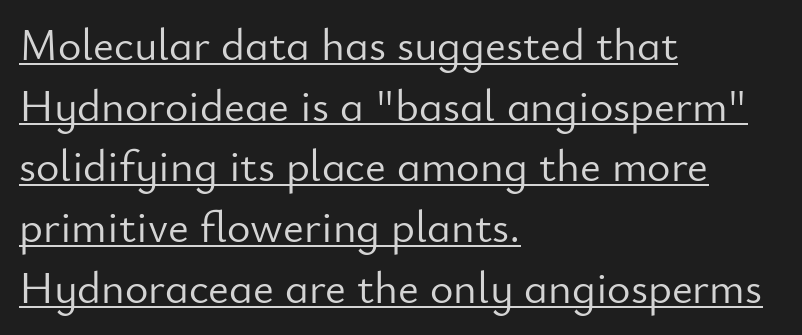
Q: Is the text bold? A: No.
Q: Is the text italic (slanted)? A: No, it is upright.
Q: Is the typeface a serif or a sans-serif typeface? A: Sans-serif.
Q: Is the text underlined? A: Yes.
Q: How is the paragraph aligned? A: Left-aligned.
Q: Is the spacing between letters normal or unusually wide? A: Normal.
Q: Is the spacing between lines tight, normal or loose? A: Normal.
Q: Width (condensed, normal, or wide)? A: Normal.
Q: Stroke contrast? A: Low.
Q: x-height? A: Small.
Q: Monospaced? A: No.
